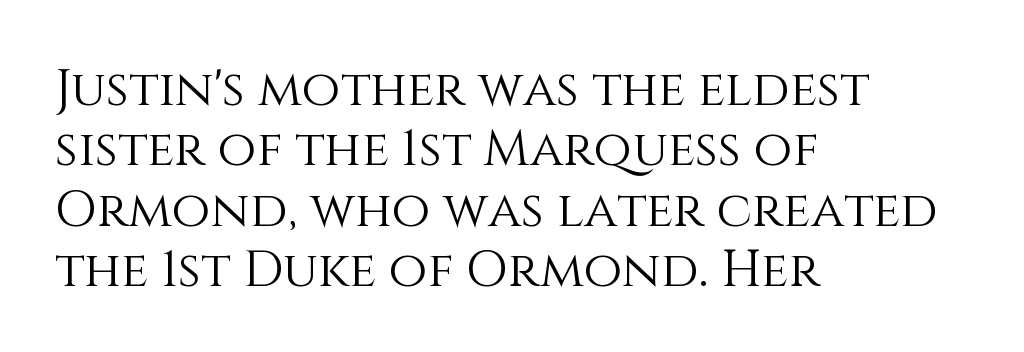
Students, note that the glyphs here touch the page at normal intervals. Alignment: flush left. The font is comparable to plain body text, perhaps lighter. Posture: upright roman. Glance below the letters and you will spot only blank space.
